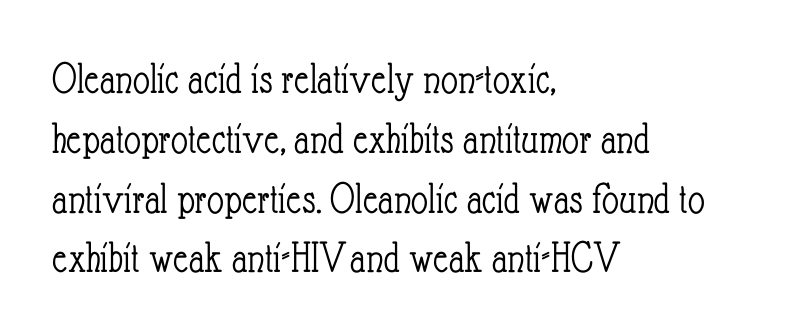
{"italic": "no", "bold": "no", "weight": "light", "width": "condensed", "stroke_contrast": "low", "x_height": "small", "monospaced": "no", "underline": "no", "align": "left", "line_spacing": "normal", "line_spacing_ratio": 1.3, "letter_spacing": "normal", "letter_spacing_em": 0.0, "glyph_px": 46}
